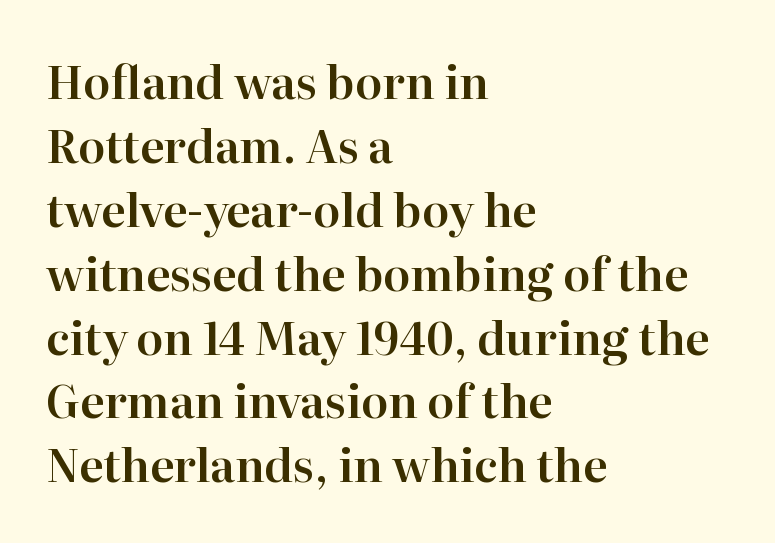
Tall strokes in this sample are plumb rather than angled. Typeset ragged right — the left edge is the straight one. A typesetter would label this face a serif. Looks like regular typesetting: each glyph gets only the width it needs. Clear beneath every line of the passage.
